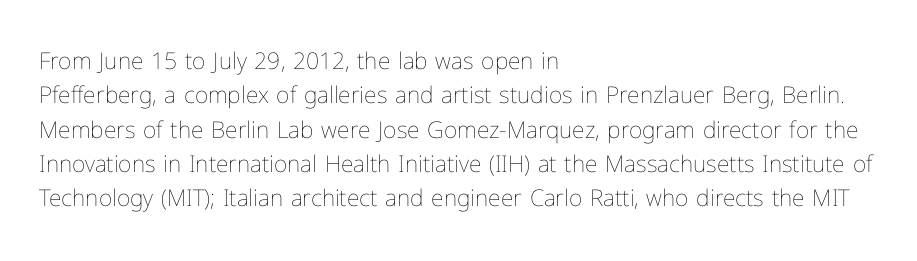
The image shows 23 px text type, upright; set left-aligned, normal line spacing (1.49x), normal letter spacing, not underlined.
